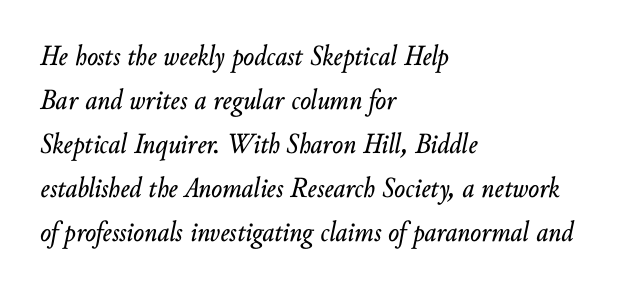
{"italic": "yes", "lean": "right", "slant_degrees": 10, "width": "normal", "stroke_contrast": "low", "x_height": "small", "monospaced": "no", "underline": "no", "align": "left", "line_spacing": "normal", "line_spacing_ratio": 1.52, "letter_spacing": "normal", "letter_spacing_em": 0.0, "glyph_px": 29}
